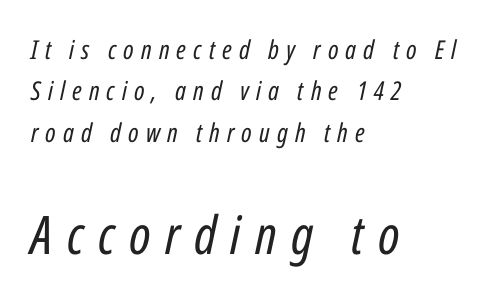
{"italic": "yes", "lean": "right", "slant_degrees": 12, "bold": "no", "weight": "regular", "width": "condensed", "stroke_contrast": "low", "x_height": "medium", "monospaced": "no", "underline": "no", "align": "left", "line_spacing": "normal", "line_spacing_ratio": 1.59, "letter_spacing": "wide", "letter_spacing_em": 0.27, "larger_block": "second", "size_ratio": 2.04, "glyph_px": 53}
